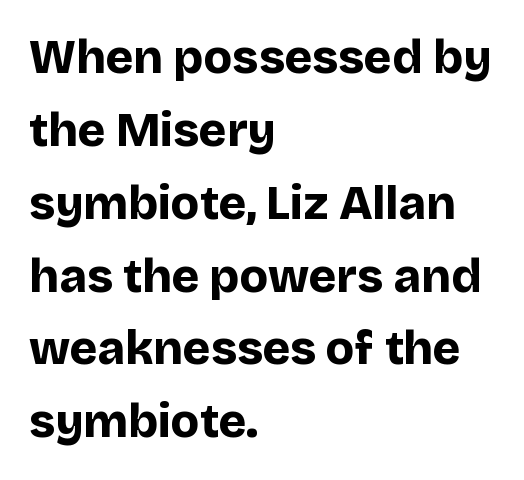
{"serif": "no", "italic": "no", "bold": "yes", "weight": "bold", "width": "normal", "stroke_contrast": "low", "x_height": "large", "monospaced": "no", "underline": "no", "align": "left", "line_spacing": "normal", "line_spacing_ratio": 1.55, "letter_spacing": "normal", "letter_spacing_em": 0.0, "glyph_px": 47}
